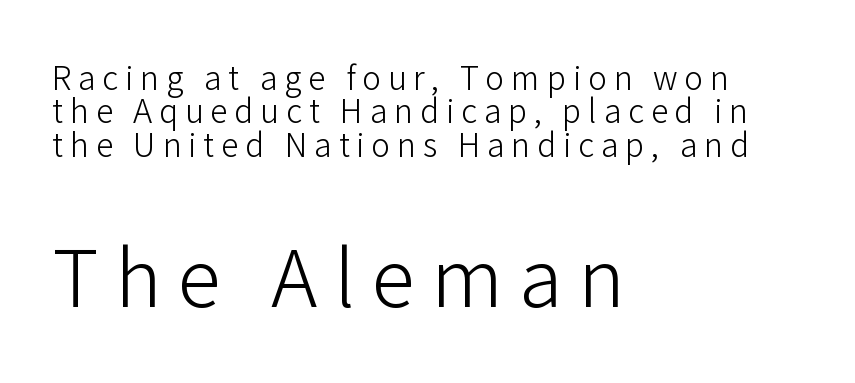
The rendering uses natural spacing where letterforms have individual widths. A clean baseline with only descenders dipping below it. Weight: regular or lighter. Students, observe: this is what under-led, compact text looks like. Teacher's note: observe the even left margin — that is flush-left alignment. How are the letters spaced? Widely, with obvious added tracking.
